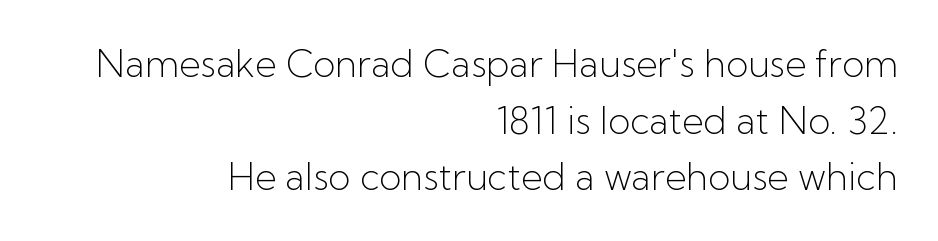
Q: Is the text bold? A: No.
Q: Is the text italic (slanted)? A: No, it is upright.
Q: Is the typeface a serif or a sans-serif typeface? A: Sans-serif.
Q: Is the text underlined? A: No.
Q: How is the paragraph aligned? A: Right-aligned.
Q: Is the spacing between letters normal or unusually wide? A: Normal.
Q: Is the spacing between lines tight, normal or loose? A: Normal.
Q: Width (condensed, normal, or wide)? A: Normal.
Q: Stroke contrast? A: Low.
Q: x-height? A: Medium.
Q: Monospaced? A: No.
